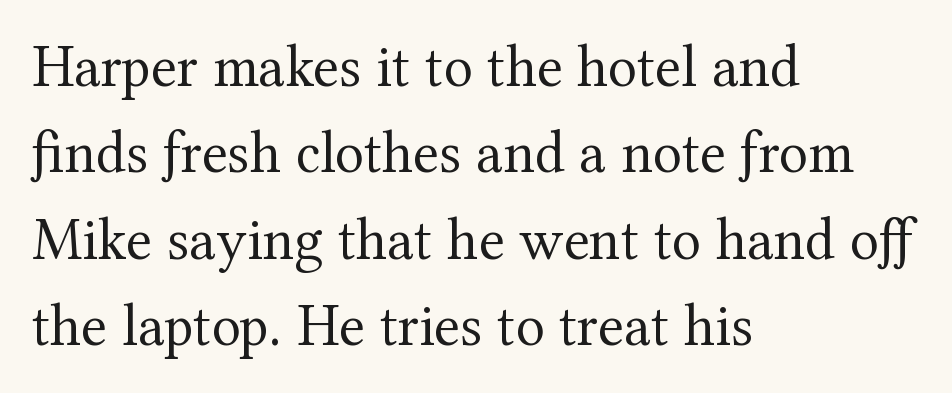
The image shows 60 px regular-weight serif type, upright; set left-aligned, normal line spacing (1.44x), normal letter spacing, not underlined; medium stroke contrast and a medium x-height.
